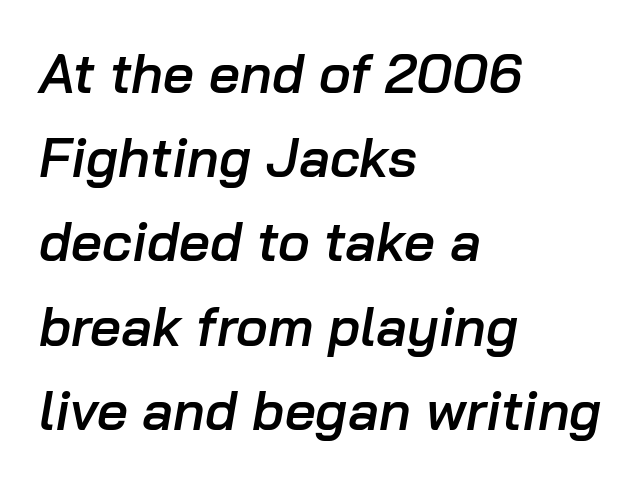
If you drew a ruler down the left edge, every line would touch it. Nothing unusual about the tracking: characters are spaced as the font intends. The glyphs are unaccompanied by any horizontal stroke below them. I'd describe the lettering as semibold — firm but not a full bold. If you drew a line through each stem, it would be angled.
